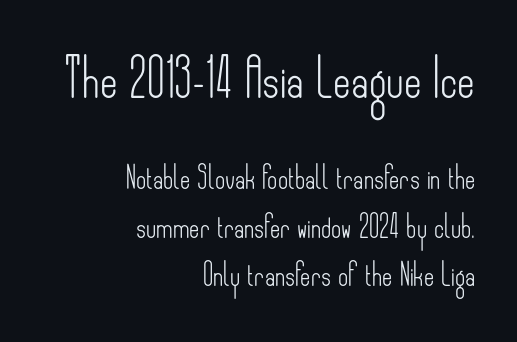
The image shows 38 px light, condensed sans-serif type, upright; set right-aligned, loose line spacing (2.22x), normal letter spacing, not underlined; the first (top) block is 1.73x larger; low stroke contrast and a small x-height.
